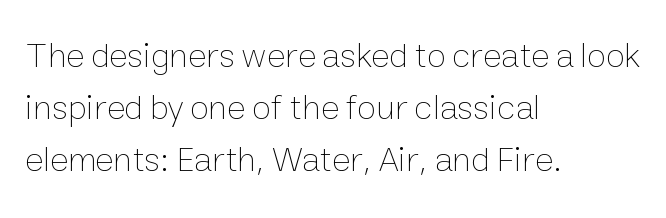
Q: Is the text bold? A: No.
Q: Is the text italic (slanted)? A: No, it is upright.
Q: Is the text underlined? A: No.
Q: How is the paragraph aligned? A: Left-aligned.
Q: Is the spacing between letters normal or unusually wide? A: Normal.
Q: Is the spacing between lines tight, normal or loose? A: Normal.
Q: Width (condensed, normal, or wide)? A: Normal.
Q: Stroke contrast? A: Low.
Q: x-height? A: Medium.
Q: Monospaced? A: No.
